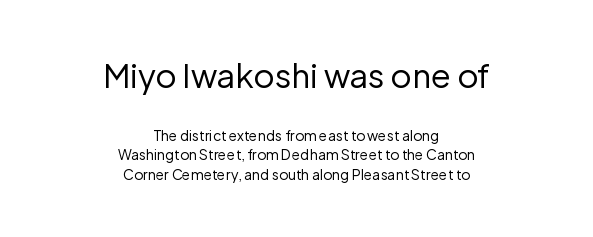
Q: Is the text bold? A: No.
Q: Is the text italic (slanted)? A: No, it is upright.
Q: Is the typeface a serif or a sans-serif typeface? A: Sans-serif.
Q: Is the text underlined? A: No.
Q: How is the paragraph aligned? A: Centered.
Q: Is the spacing between letters normal or unusually wide? A: Normal.
Q: Is the spacing between lines tight, normal or loose? A: Normal.
Q: Which block of text is set in a larger size, the first (top) or the second (bottom)? A: The first (top) one.
Q: Width (condensed, normal, or wide)? A: Normal.
Q: Stroke contrast? A: Low.
Q: x-height? A: Medium.
Q: Monospaced? A: No.
